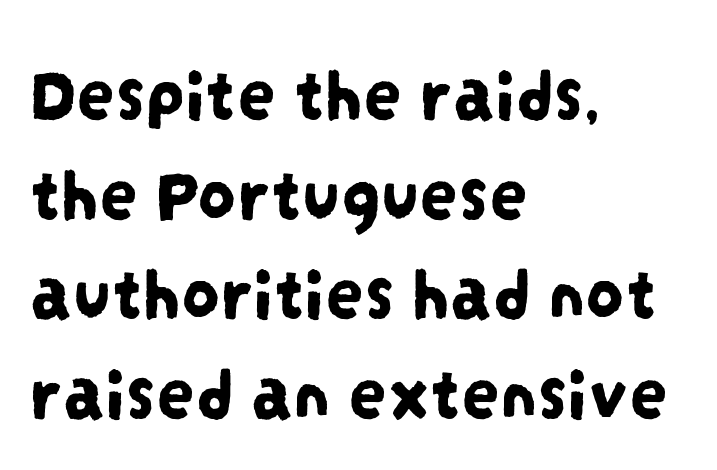
{"serif": "no", "width": "condensed", "stroke_contrast": "low", "x_height": "large", "monospaced": "no", "underline": "no", "align": "left", "line_spacing": "normal", "line_spacing_ratio": 1.31, "letter_spacing": "normal", "letter_spacing_em": 0.0, "glyph_px": 76}
